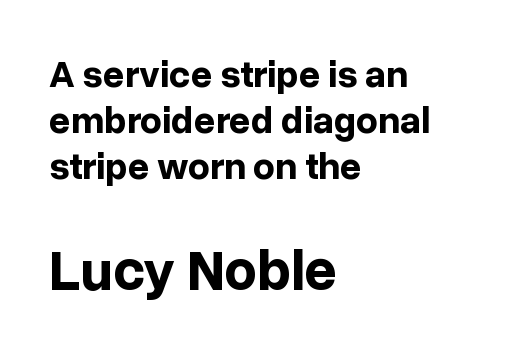
{"serif": "no", "italic": "no", "bold": "yes", "weight": "bold", "width": "normal", "stroke_contrast": "low", "x_height": "medium", "monospaced": "no", "underline": "no", "align": "left", "line_spacing_ratio": 1.21, "letter_spacing": "normal", "letter_spacing_em": 0.0, "larger_block": "second", "size_ratio": 1.5, "glyph_px": 57}
